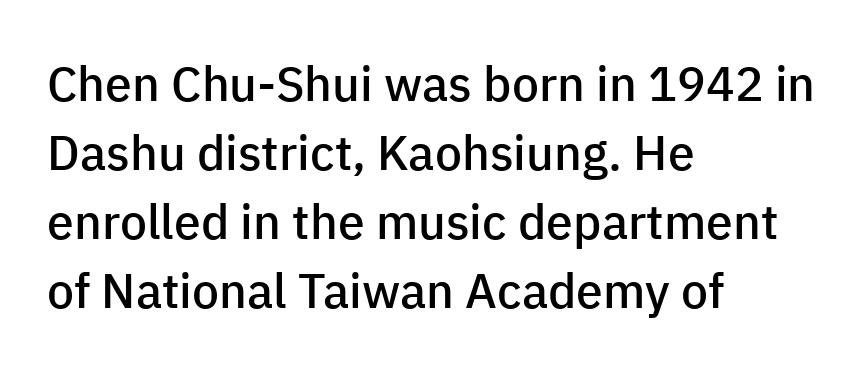
Q: Is the text bold? A: Semi-bold.
Q: Is the text italic (slanted)? A: No, it is upright.
Q: Is the typeface a serif or a sans-serif typeface? A: Sans-serif.
Q: Is the text underlined? A: No.
Q: How is the paragraph aligned? A: Left-aligned.
Q: Is the spacing between letters normal or unusually wide? A: Normal.
Q: Is the spacing between lines tight, normal or loose? A: Normal.
Q: Width (condensed, normal, or wide)? A: Normal.
Q: Stroke contrast? A: Low.
Q: x-height? A: Medium.
Q: Monospaced? A: No.
